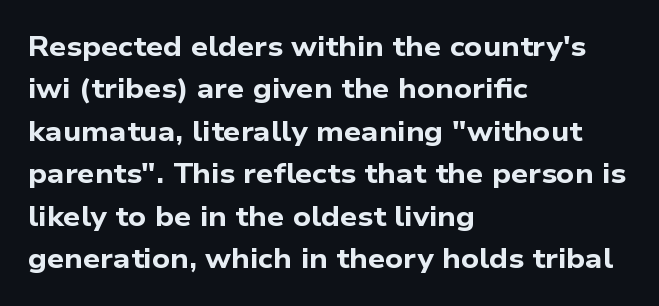
The letterforms sit shoulder to shoulder at normal distance. Typeset ragged right — the left edge is the straight one. The words here are not underlined. Regular leading. The characters look thick and weighty, a clear bold.
